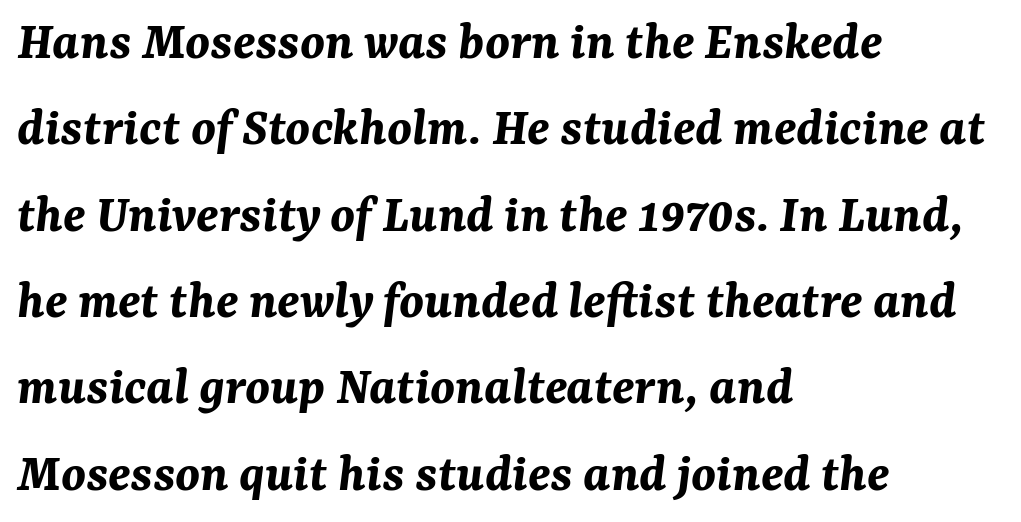
The image shows 55 px bold type, italic (leaning right); set left-aligned, normal line spacing (1.57x), normal letter spacing, not underlined; medium stroke contrast and a medium x-height.
